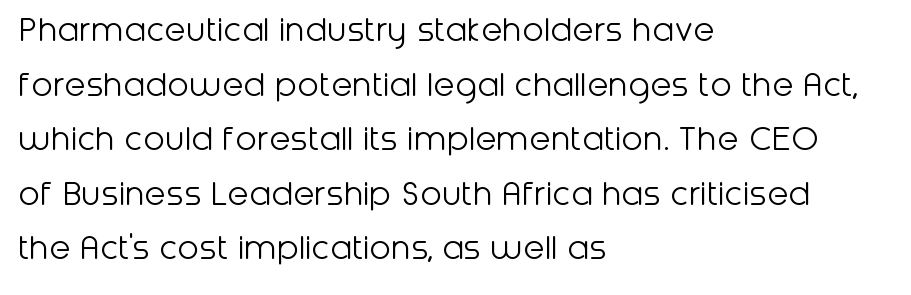
{"serif": "no", "italic": "no", "bold": "no", "weight": "light", "width": "normal", "stroke_contrast": "low", "x_height": "medium", "monospaced": "no", "underline": "no", "align": "left", "line_spacing": "normal", "line_spacing_ratio": 1.4, "letter_spacing": "normal", "letter_spacing_em": 0.0, "glyph_px": 39}
